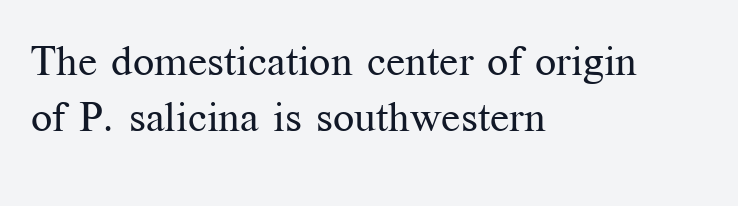
The image shows 42 px regular-weight serif type, upright; set left-aligned, normal line spacing (1.34x), normal letter spacing, not underlined; medium stroke contrast and a medium x-height.
